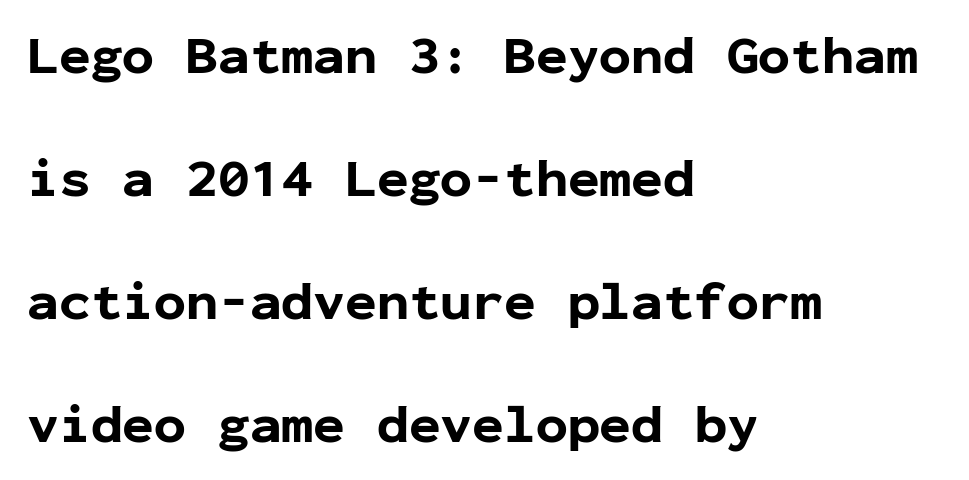
What kind of face is this? One without serifs — a sans. Characters follow at the spacing the type designer built in. Summary of weight: heavy, a full bold. If you drew a ruler down the left edge, every line would touch it.
